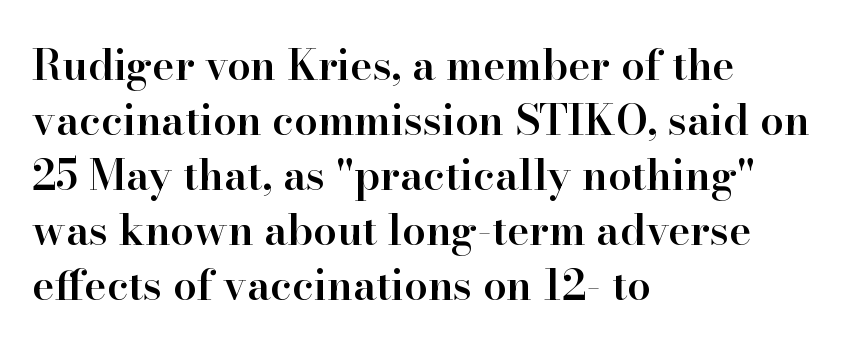
The image shows 42 px semibold serif type, upright; set left-aligned, normal line spacing (1.31x), normal letter spacing, not underlined; high stroke contrast and a small x-height.
